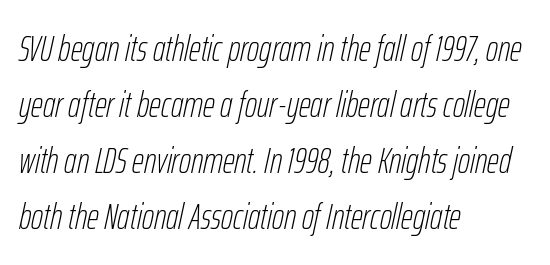
Lines of text with bare space underneath. A typesetter would call this proportional, since set widths differ per character. Yep, that's italic — everything's leaning. Caption: face not bold, strokes unweighted. The lines are quadded left.
